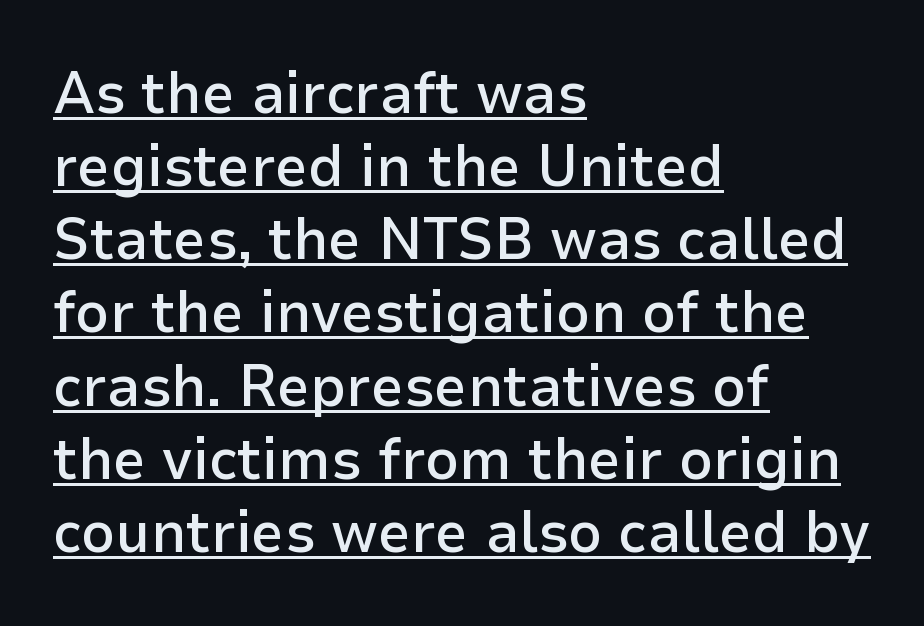
These lines were composed using upright roman letters. Between one letter and the next there's only the usual sliver of space. Spacing verdict: proportional, widths tailored to each character. Honestly, the underline is the first thing you notice here. I'd call this a sans setting — the letters go barefoot.
